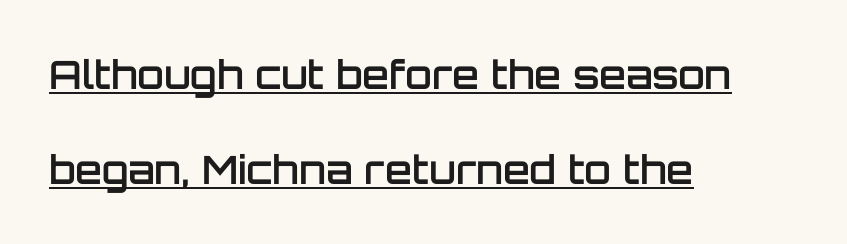
Q: Is the text bold? A: Semi-bold.
Q: Is the text italic (slanted)? A: No, it is upright.
Q: Is the typeface a serif or a sans-serif typeface? A: Sans-serif.
Q: Is the text underlined? A: Yes.
Q: How is the paragraph aligned? A: Left-aligned.
Q: Is the spacing between letters normal or unusually wide? A: Normal.
Q: Is the spacing between lines tight, normal or loose? A: Loose.
Q: Width (condensed, normal, or wide)? A: Normal.
Q: Stroke contrast? A: Low.
Q: x-height? A: Large.
Q: Monospaced? A: No.
